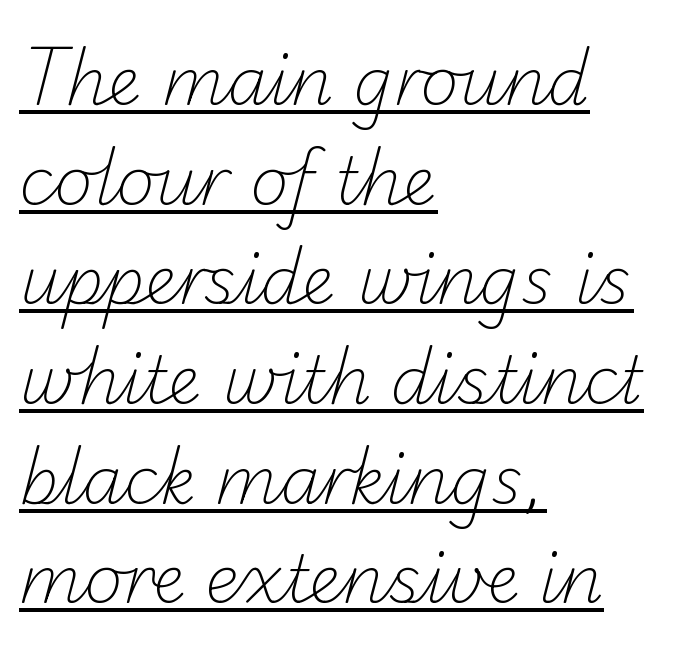
{"serif": "no", "bold": "no", "weight": "light", "width": "normal", "stroke_contrast": "low", "x_height": "small", "monospaced": "no", "underline": "yes", "align": "left", "line_spacing": "normal", "line_spacing_ratio": 1.51, "letter_spacing": "normal", "letter_spacing_em": 0.0, "glyph_px": 66}
